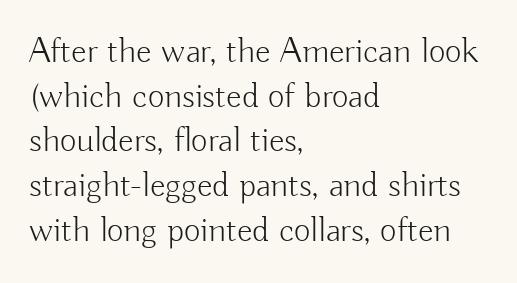
Q: Is the text bold? A: No.
Q: Is the text italic (slanted)? A: No, it is upright.
Q: Is the typeface a serif or a sans-serif typeface? A: Sans-serif.
Q: Is the text underlined? A: No.
Q: How is the paragraph aligned? A: Left-aligned.
Q: Is the spacing between letters normal or unusually wide? A: Normal.
Q: Width (condensed, normal, or wide)? A: Normal.
Q: Stroke contrast? A: Low.
Q: x-height? A: Small.
Q: Monospaced? A: No.
